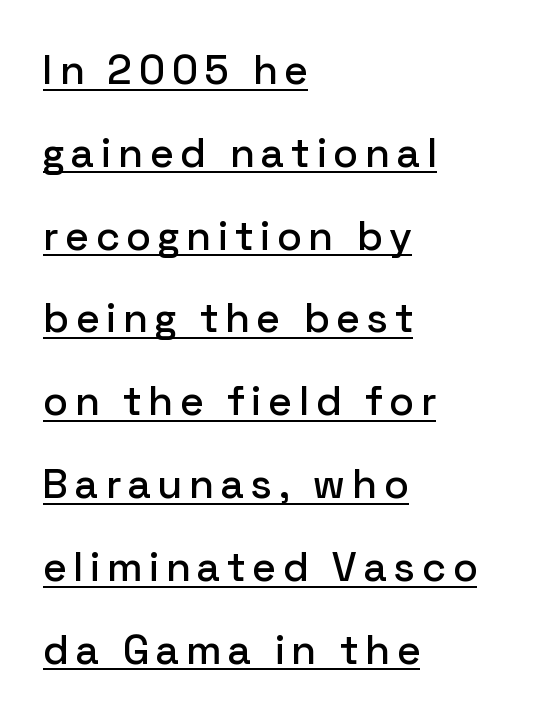
{"serif": "no", "italic": "no", "width": "normal", "stroke_contrast": "low", "x_height": "medium", "monospaced": "no", "underline": "yes", "align": "left", "line_spacing": "loose", "line_spacing_ratio": 2.02, "glyph_px": 41}
